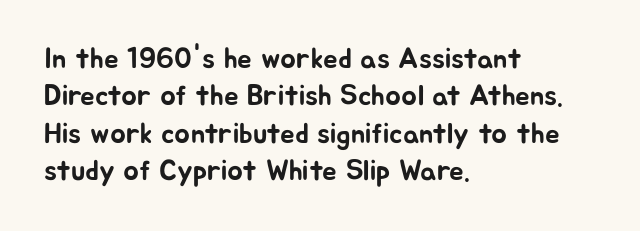
The image shows 29 px sans-serif type, upright; set left-aligned, normal line spacing (1.29x), normal letter spacing, not underlined; low stroke contrast and a medium x-height.
